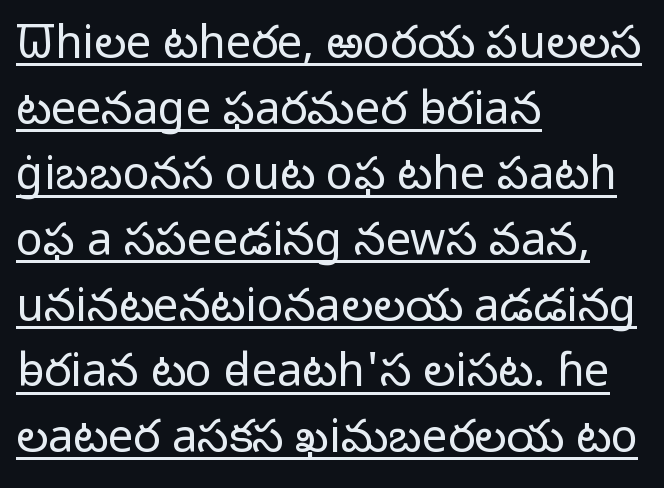
Q: Is the text bold? A: No.
Q: Is the text italic (slanted)? A: No, it is upright.
Q: Is the typeface a serif or a sans-serif typeface? A: Sans-serif.
Q: Is the text underlined? A: Yes.
Q: How is the paragraph aligned? A: Left-aligned.
Q: Is the spacing between letters normal or unusually wide? A: Normal.
Q: Is the spacing between lines tight, normal or loose? A: Normal.
Q: Width (condensed, normal, or wide)? A: Normal.
Q: Stroke contrast? A: Low.
Q: x-height? A: Medium.
Q: Monospaced? A: No.
